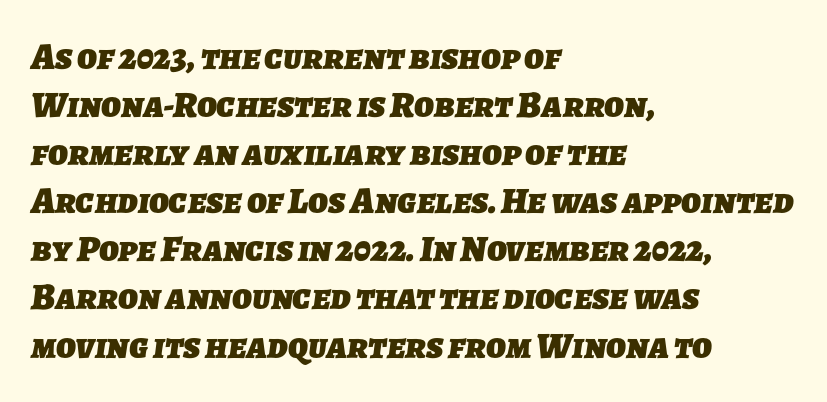
The rendering uses a bold face; every stroke is thick and dark. Visually the block forms a straight wall on the left and a jagged coastline on the right. Short note: letters normally spaced. Evenly set lines give the paragraph a standard silhouette. Just letters on the line, the space beneath them empty. What kind of face is this? One without serifs — a sans.
